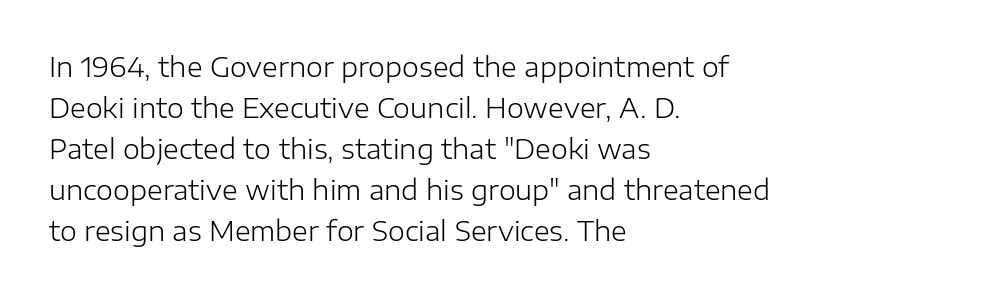
Q: Is the text bold? A: No.
Q: Is the text italic (slanted)? A: No, it is upright.
Q: Is the text underlined? A: No.
Q: How is the paragraph aligned? A: Left-aligned.
Q: Is the spacing between letters normal or unusually wide? A: Normal.
Q: Is the spacing between lines tight, normal or loose? A: Normal.
